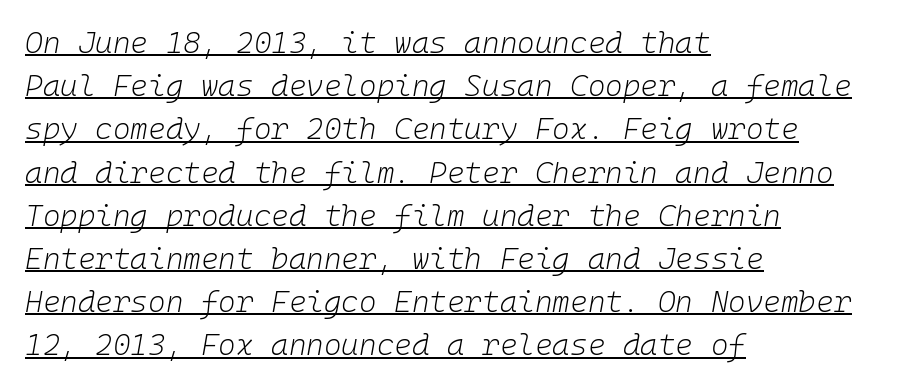
A typesetter would mark this as italic. A typesetter would call this monospace, since all characters share one set width. The horizontal fit of the characters is conventional and even. Is the type heavy? It reads as light-to-regular instead.
